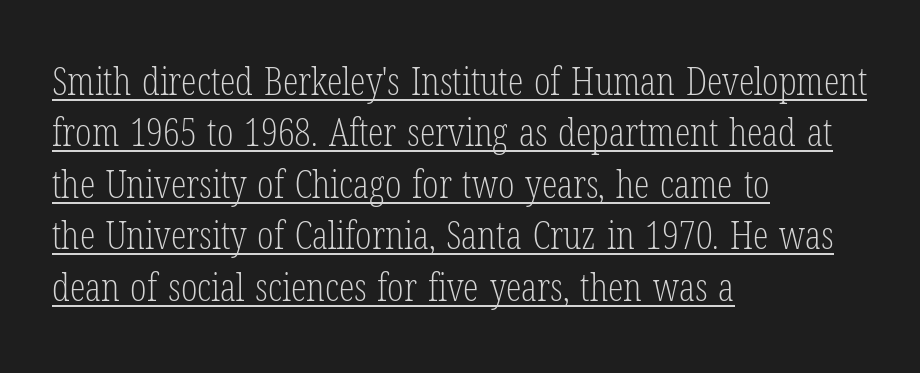
{"serif": "yes", "italic": "no", "bold": "no", "weight": "light", "width": "condensed", "stroke_contrast": "low", "x_height": "medium", "monospaced": "no", "underline": "yes", "align": "left", "line_spacing": "normal", "line_spacing_ratio": 1.32, "letter_spacing": "normal", "letter_spacing_em": 0.0, "glyph_px": 39}
